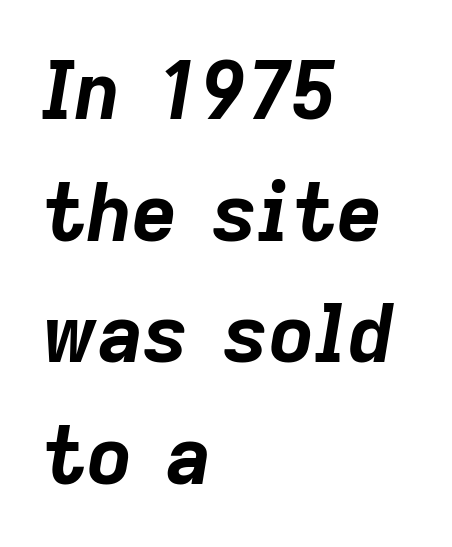
Q: Is the text bold? A: Yes.
Q: Is the text italic (slanted)? A: Yes, it leans right by about 9 degrees.
Q: Is the text underlined? A: No.
Q: How is the paragraph aligned? A: Left-aligned.
Q: Is the spacing between letters normal or unusually wide? A: Normal.
Q: Is the spacing between lines tight, normal or loose? A: Normal.
Q: Width (condensed, normal, or wide)? A: Normal.
Q: Stroke contrast? A: Low.
Q: x-height? A: Medium.
Q: Monospaced? A: No.
